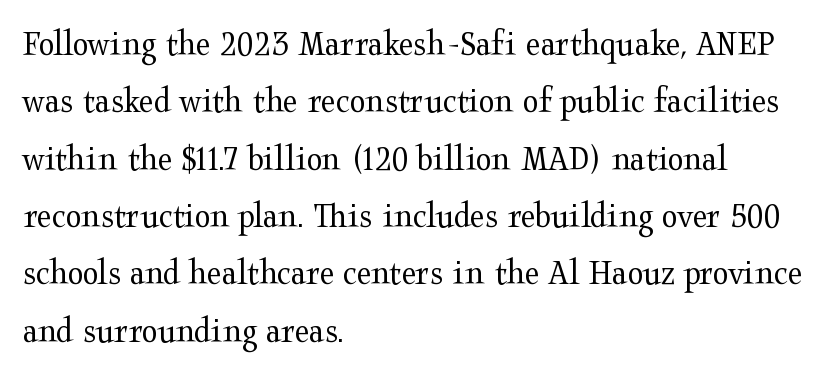
The image shows 37 px regular-weight, wide serif type, upright; set left-aligned, normal line spacing (1.55x), normal letter spacing, not underlined; medium stroke contrast and a medium x-height.
